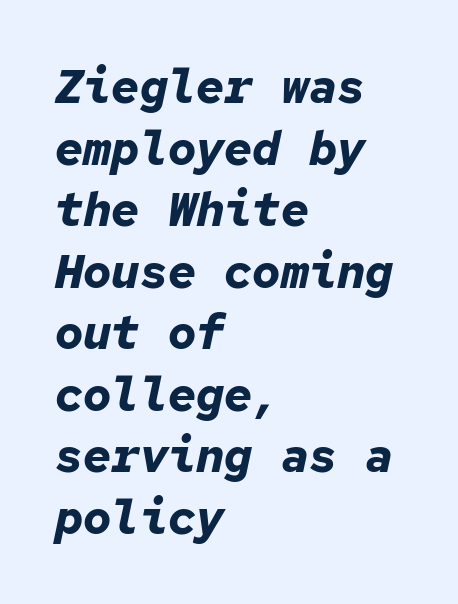
Q: Is the text bold? A: Yes.
Q: Is the text italic (slanted)? A: Yes, it leans right by about 12 degrees.
Q: Is the text underlined? A: No.
Q: How is the paragraph aligned? A: Left-aligned.
Q: Is the spacing between letters normal or unusually wide? A: Normal.
Q: Is the spacing between lines tight, normal or loose? A: Normal.
Q: Width (condensed, normal, or wide)? A: Normal.
Q: Stroke contrast? A: Low.
Q: x-height? A: Medium.
Q: Monospaced? A: Yes.
